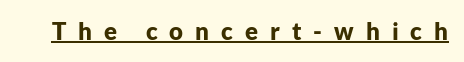
The image shows 24 px bold type, upright; set unusually wide letter spacing (+0.5 em), underlined.
